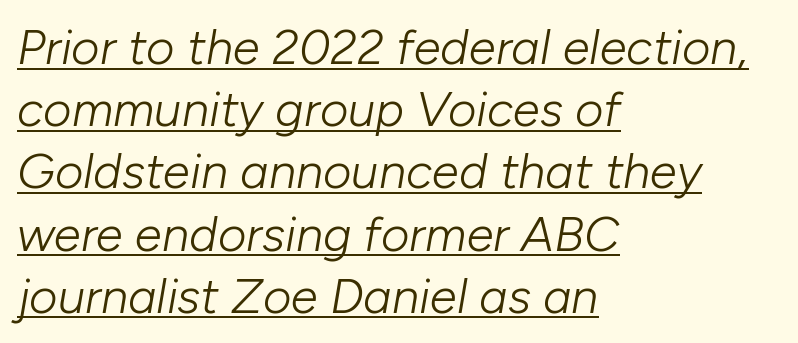
{"italic": "yes", "lean": "right", "slant_degrees": 10, "bold": "no", "weight": "light", "width": "normal", "stroke_contrast": "low", "x_height": "medium", "monospaced": "no", "underline": "yes", "align": "left", "line_spacing": "normal", "line_spacing_ratio": 1.27, "letter_spacing": "normal", "letter_spacing_em": 0.0, "glyph_px": 49}
